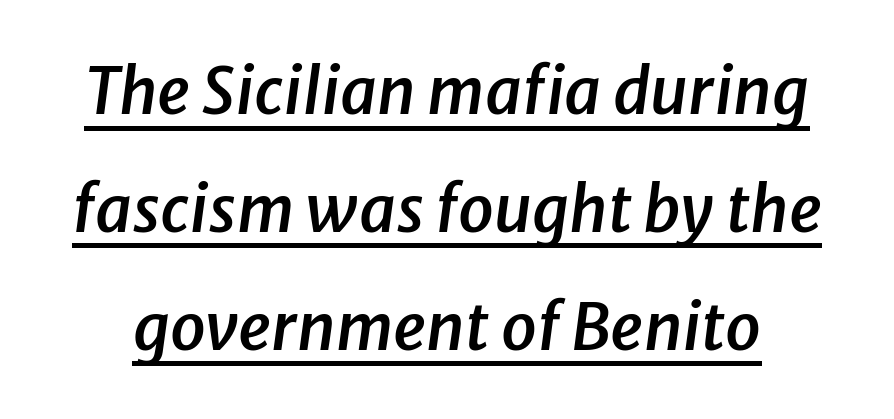
The line texture is even and compact thanks to regular tracking. Underlining? Definitely there. These lines are rendered in a variable-pitch font. The font is running at a semibold setting, under full bold. The glyphs look as if they've been sheared to an angle.
